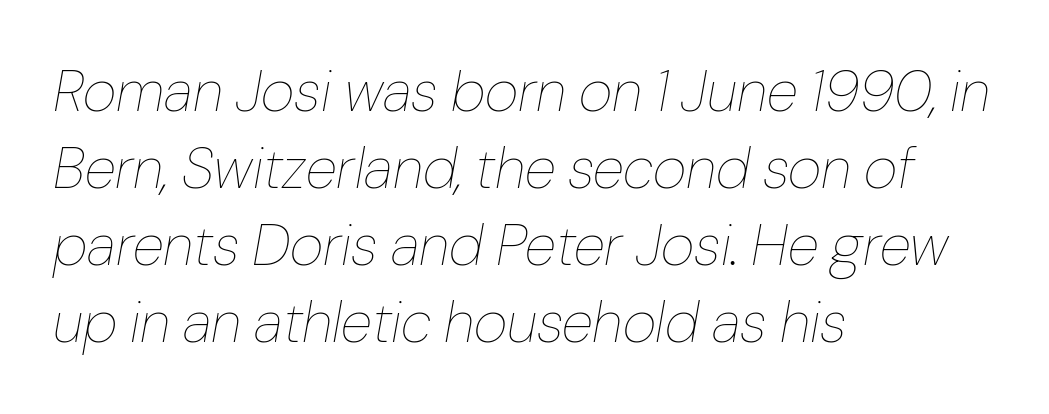
Glyph-to-glyph distance matches everyday printed text. Varying glyph widths throughout — classic text-font behaviour. Rule under the text: the space is simply empty. Line spacing here is normal. Italic? Definitely — the glyphs are oblique.
